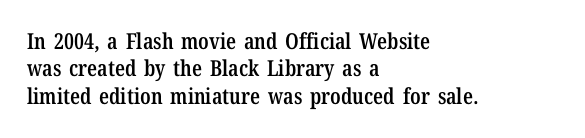
Q: Is the text bold? A: Semi-bold.
Q: Is the text italic (slanted)? A: No, it is upright.
Q: Is the text underlined? A: No.
Q: How is the paragraph aligned? A: Left-aligned.
Q: Is the spacing between letters normal or unusually wide? A: Normal.
